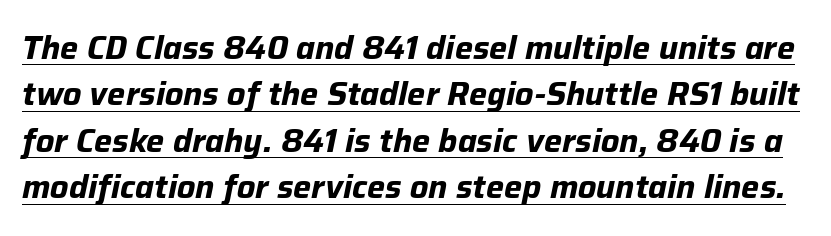
The image shows 32 px bold type, italic (leaning right); set normal line spacing (1.45x), normal letter spacing, underlined; low stroke contrast and a medium x-height.
